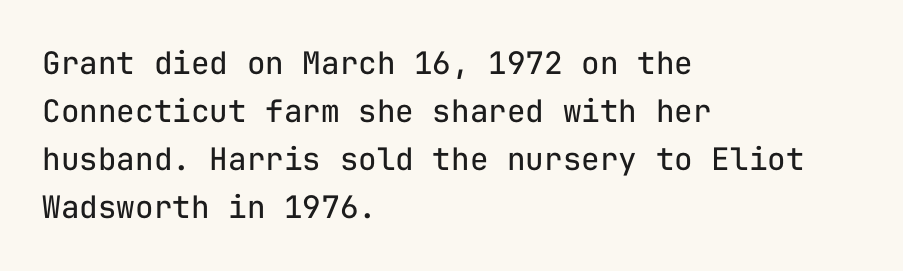
Q: Is the text bold? A: No.
Q: Is the text italic (slanted)? A: No, it is upright.
Q: Is the typeface a serif or a sans-serif typeface? A: Sans-serif.
Q: Is the text underlined? A: No.
Q: How is the paragraph aligned? A: Left-aligned.
Q: Is the spacing between letters normal or unusually wide? A: Normal.
Q: Is the spacing between lines tight, normal or loose? A: Normal.
Q: Width (condensed, normal, or wide)? A: Normal.
Q: Stroke contrast? A: Low.
Q: x-height? A: Medium.
Q: Monospaced? A: Yes.
